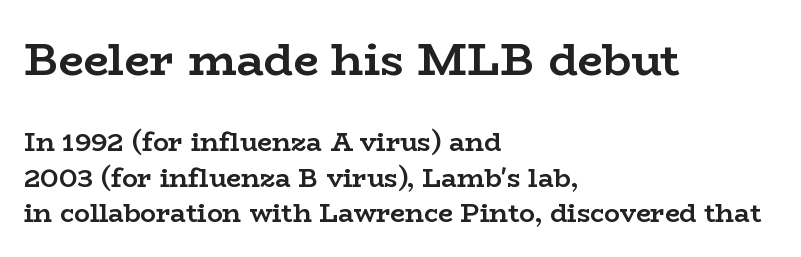
Q: Is the text bold? A: Yes.
Q: Is the text italic (slanted)? A: No, it is upright.
Q: Is the typeface a serif or a sans-serif typeface? A: Serif.
Q: Is the text underlined? A: No.
Q: How is the paragraph aligned? A: Left-aligned.
Q: Is the spacing between letters normal or unusually wide? A: Normal.
Q: Is the spacing between lines tight, normal or loose? A: Normal.
Q: Which block of text is set in a larger size, the first (top) or the second (bottom)? A: The first (top) one.
Q: Width (condensed, normal, or wide)? A: Wide.
Q: Stroke contrast? A: Low.
Q: x-height? A: Medium.
Q: Monospaced? A: No.
